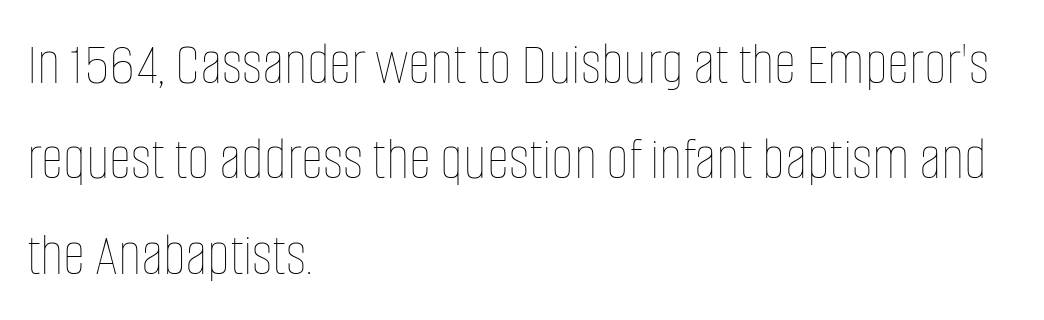
Q: Is the text bold? A: No.
Q: Is the text italic (slanted)? A: No, it is upright.
Q: Is the text underlined? A: No.
Q: How is the paragraph aligned? A: Left-aligned.
Q: Is the spacing between letters normal or unusually wide? A: Normal.
Q: Is the spacing between lines tight, normal or loose? A: Normal.
Q: Width (condensed, normal, or wide)? A: Condensed.
Q: Stroke contrast? A: Low.
Q: x-height? A: Large.
Q: Monospaced? A: No.
